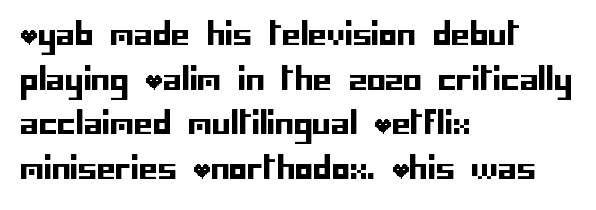
{"serif": "no", "italic": "no", "width": "normal", "stroke_contrast": "low", "x_height": "large", "underline": "no", "align": "left", "line_spacing": "normal", "line_spacing_ratio": 1.49, "letter_spacing": "normal", "letter_spacing_em": 0.0, "glyph_px": 30}
